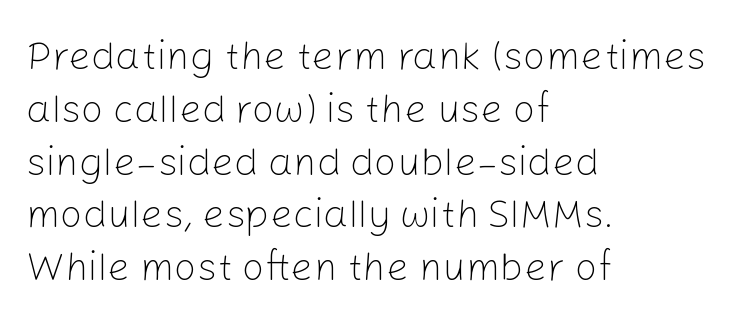
{"serif": "no", "italic": "no", "bold": "no", "weight": "light", "width": "normal", "stroke_contrast": "low", "x_height": "medium", "monospaced": "no", "underline": "no", "align": "left", "line_spacing": "normal", "line_spacing_ratio": 1.32, "letter_spacing": "normal", "letter_spacing_em": 0.0, "glyph_px": 40}
